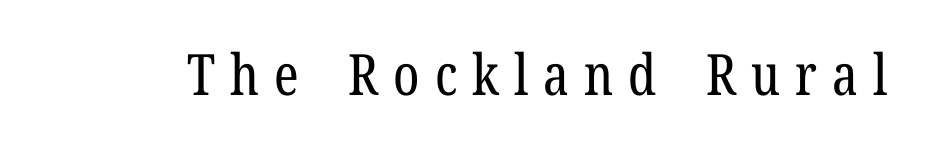
Q: Is the text bold? A: No.
Q: Is the text italic (slanted)? A: No, it is upright.
Q: Is the typeface a serif or a sans-serif typeface? A: Serif.
Q: Is the text underlined? A: No.
Q: Is the spacing between letters normal or unusually wide? A: Unusually wide.
Q: Width (condensed, normal, or wide)? A: Condensed.
Q: Stroke contrast? A: Low.
Q: x-height? A: Medium.
Q: Monospaced? A: No.
